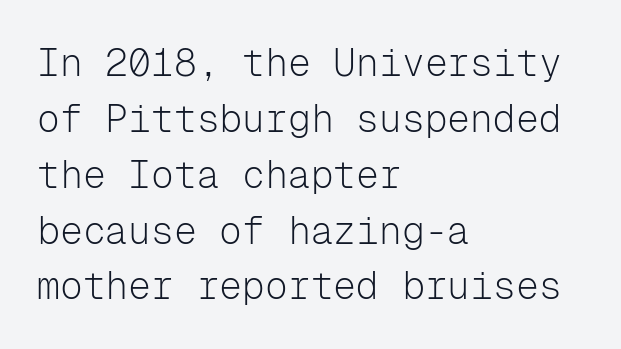
Beneath every word, the page is bare. The rows are spaced the way most documents space them. The font is comparable to plain body text, perhaps lighter. The rendering uses typewriter-style spacing with identical character cells. Line beginnings align vertically; line endings do not. Nope, not italic — everything's standing straight.
